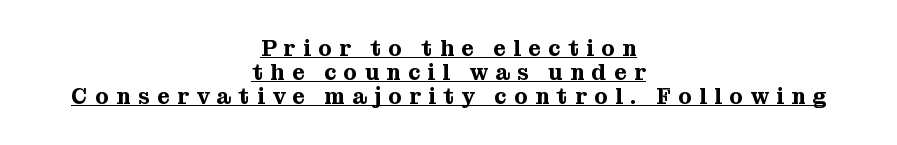
{"italic": "no", "underline": "yes", "align": "center", "line_spacing": "tight", "line_spacing_ratio": 1.09, "letter_spacing": "wide", "letter_spacing_em": 0.34, "glyph_px": 22}
